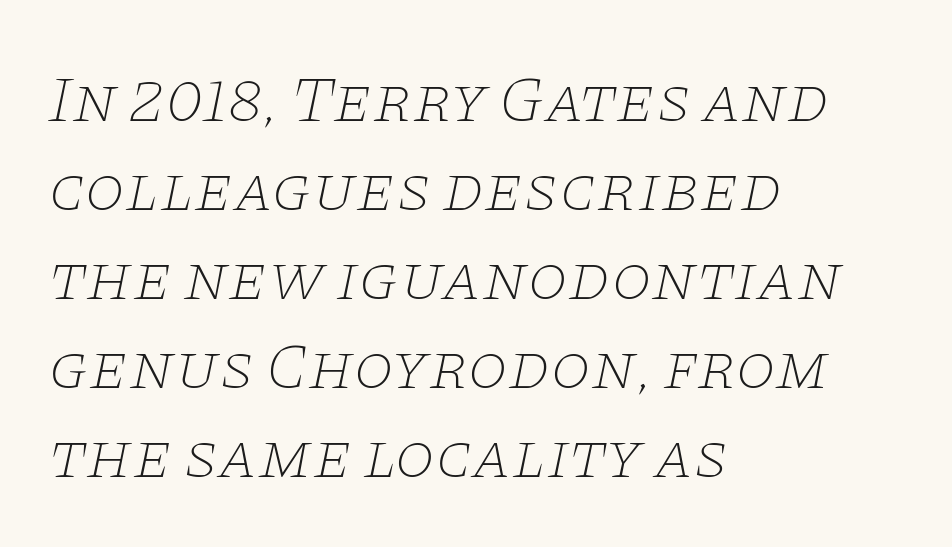
Q: Is the text bold? A: No.
Q: Is the text italic (slanted)? A: Yes, it leans right by about 11 degrees.
Q: Is the typeface a serif or a sans-serif typeface? A: Serif.
Q: Is the text underlined? A: No.
Q: How is the paragraph aligned? A: Left-aligned.
Q: Is the spacing between letters normal or unusually wide? A: Normal.
Q: Is the spacing between lines tight, normal or loose? A: Normal.
Q: Width (condensed, normal, or wide)? A: Wide.
Q: Stroke contrast? A: Low.
Q: x-height? A: Large.
Q: Monospaced? A: No.
